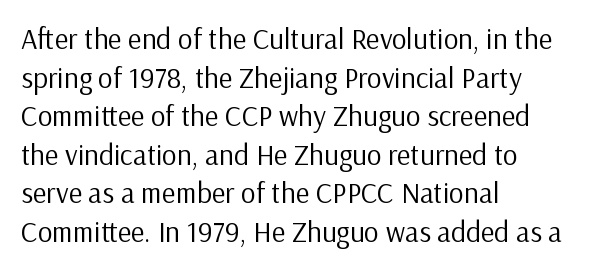
{"serif": "no", "italic": "no", "bold": "no", "weight": "regular", "width": "normal", "stroke_contrast": "low", "x_height": "medium", "monospaced": "no", "underline": "no", "align": "left", "line_spacing": "normal", "line_spacing_ratio": 1.33, "letter_spacing": "normal", "letter_spacing_em": 0.0, "glyph_px": 29}
